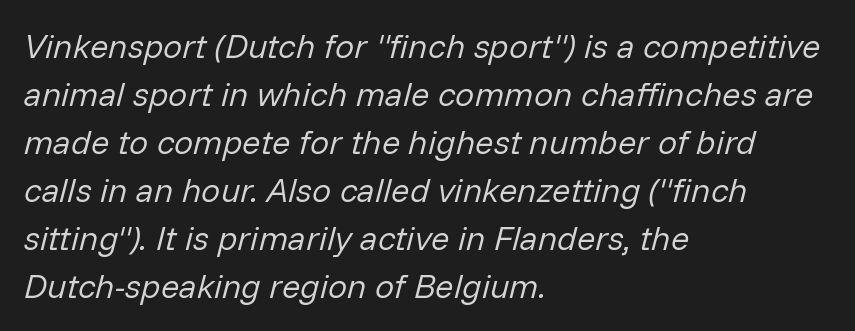
Q: Is the text bold? A: No.
Q: Is the text italic (slanted)? A: Yes, it leans right by about 14 degrees.
Q: Is the text underlined? A: No.
Q: How is the paragraph aligned? A: Left-aligned.
Q: Is the spacing between letters normal or unusually wide? A: Normal.
Q: Is the spacing between lines tight, normal or loose? A: Normal.
Q: Width (condensed, normal, or wide)? A: Normal.
Q: Stroke contrast? A: Low.
Q: x-height? A: Medium.
Q: Monospaced? A: No.
